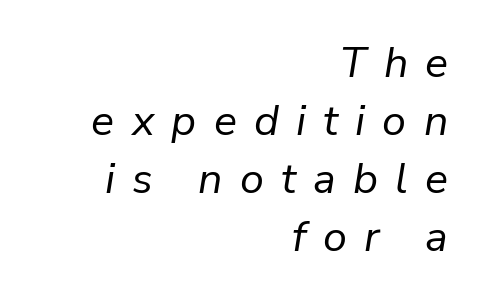
{"italic": "yes", "lean": "right", "slant_degrees": 9, "bold": "no", "weight": "regular", "width": "normal", "stroke_contrast": "low", "x_height": "medium", "monospaced": "no", "underline": "no", "align": "right", "line_spacing": "normal", "line_spacing_ratio": 1.35, "letter_spacing": "wide", "letter_spacing_em": 0.4, "glyph_px": 43}
